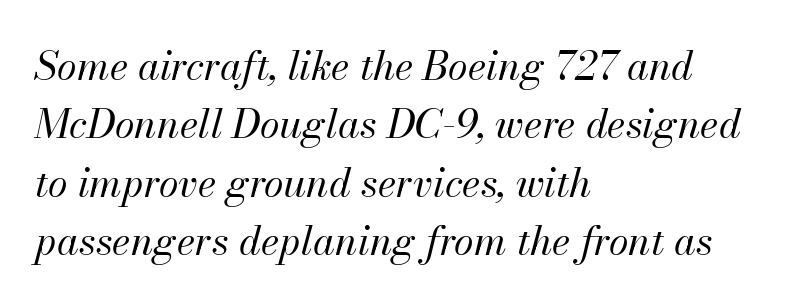
The image shows 40 px regular-weight type, italic (leaning right); set left-aligned, normal line spacing (1.46x), normal letter spacing, not underlined; medium stroke contrast and a small x-height.
